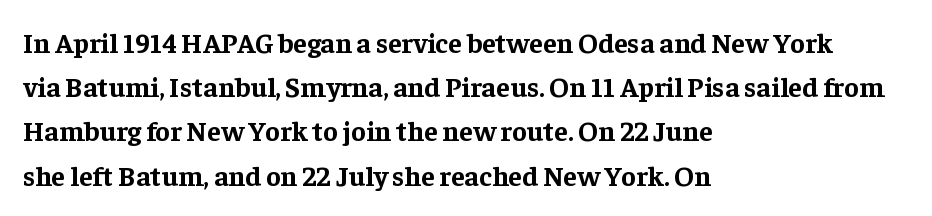
The image shows 28 px bold serif type, upright; set left-aligned, normal line spacing (1.58x), normal letter spacing, not underlined; low stroke contrast and a medium x-height.
